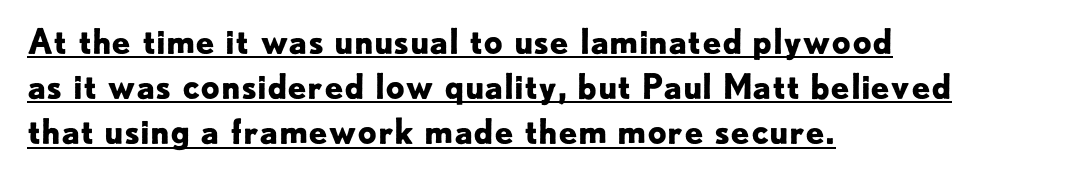
{"serif": "no", "italic": "no", "bold": "yes", "weight": "bold", "width": "normal", "stroke_contrast": "low", "x_height": "small", "monospaced": "no", "underline": "yes", "align": "left", "line_spacing": "normal", "line_spacing_ratio": 1.33, "letter_spacing": "normal", "letter_spacing_em": 0.0, "glyph_px": 34}
